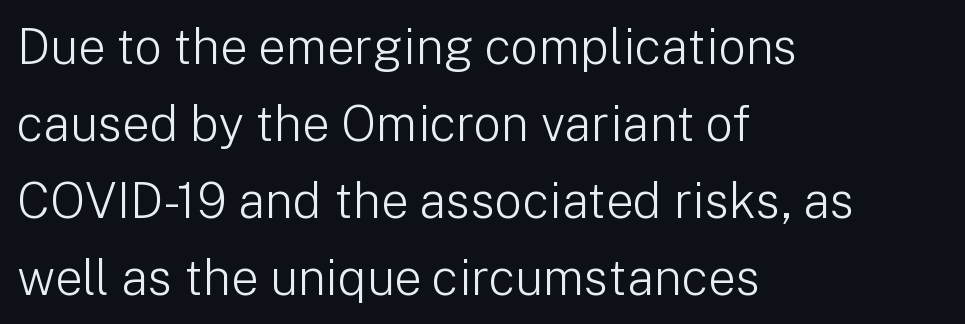
The image shows 49 px light sans-serif type, upright; set left-aligned, normal line spacing (1.57x), normal letter spacing, not underlined; low stroke contrast and a medium x-height.
